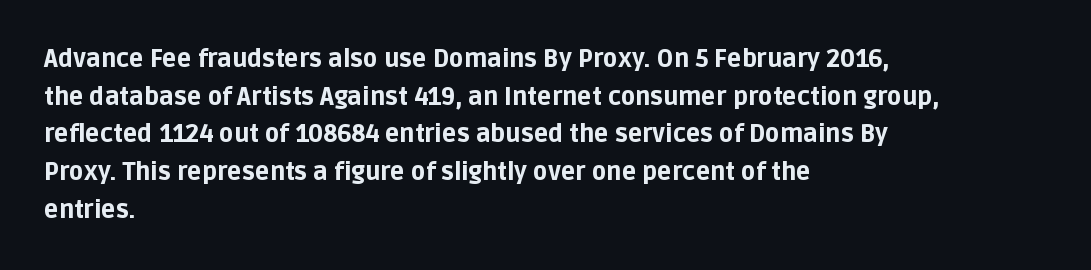
The image shows 24 px bold type, upright; set left-aligned, normal line spacing (1.57x), normal letter spacing, not underlined.
